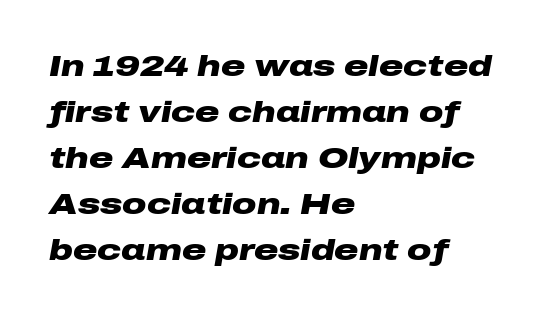
Q: Is the text bold? A: Yes.
Q: Is the text italic (slanted)? A: Yes, it leans right by about 10 degrees.
Q: Is the text underlined? A: No.
Q: How is the paragraph aligned? A: Left-aligned.
Q: Is the spacing between letters normal or unusually wide? A: Normal.
Q: Is the spacing between lines tight, normal or loose? A: Normal.
Q: Width (condensed, normal, or wide)? A: Wide.
Q: Stroke contrast? A: Low.
Q: x-height? A: Medium.
Q: Monospaced? A: No.
